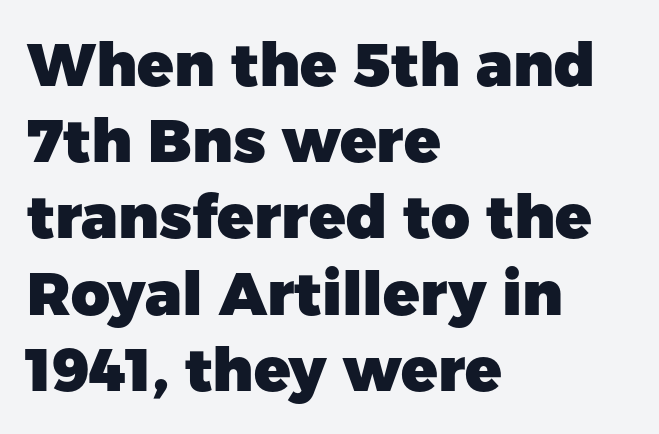
One glance says typical: line gaps are just what's usual. The letterforms sit shoulder to shoulder at normal distance. This rendering features lettering with no underline. A dark, heavy texture on the line: the type is bold. The lines in this sample share a left origin and differ only in where they stop.
